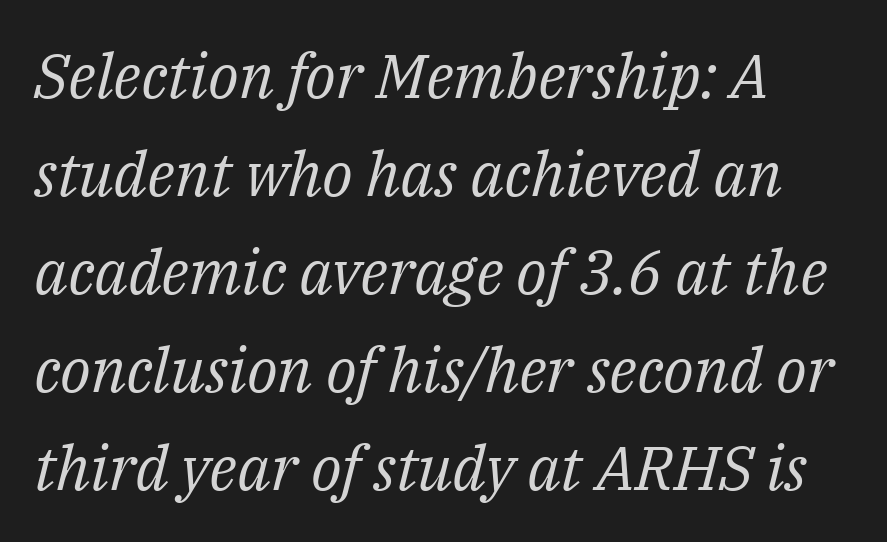
The image shows 62 px regular-weight serif type, italic (leaning right); set left-aligned, normal line spacing (1.58x), normal letter spacing, not underlined; medium stroke contrast and a medium x-height.
